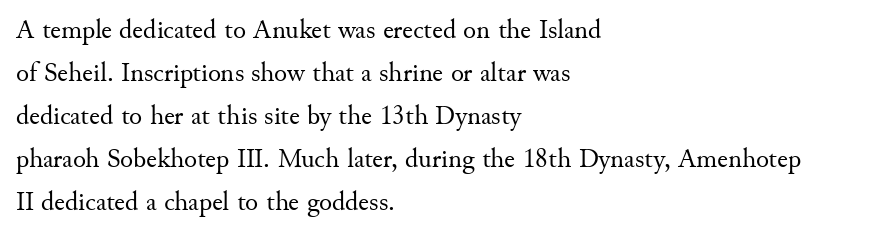
Q: Is the text bold? A: No.
Q: Is the text italic (slanted)? A: No, it is upright.
Q: Is the text underlined? A: No.
Q: How is the paragraph aligned? A: Left-aligned.
Q: Is the spacing between letters normal or unusually wide? A: Normal.
Q: Is the spacing between lines tight, normal or loose? A: Normal.
